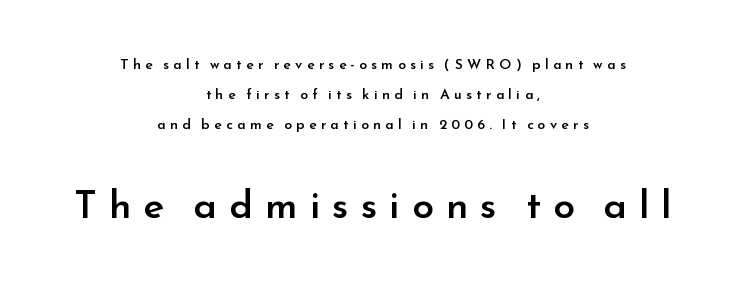
The image shows 39 px semibold sans-serif type, upright; set centered, loose line spacing (2.16x), unusually wide letter spacing (+0.31 em), not underlined; the second (bottom) block is 2.79x larger; low stroke contrast and a small x-height.
